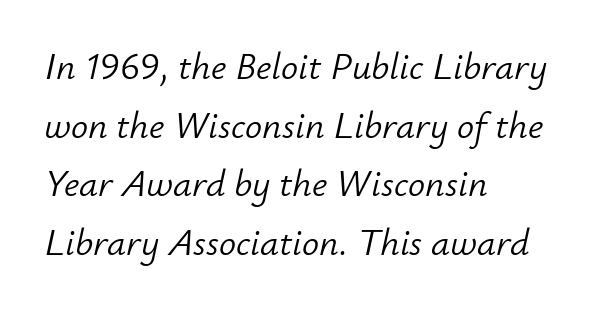
{"italic": "yes", "lean": "right", "slant_degrees": 12, "bold": "no", "weight": "light", "width": "normal", "stroke_contrast": "low", "x_height": "small", "monospaced": "no", "underline": "no", "align": "left", "line_spacing": "normal", "line_spacing_ratio": 1.54, "letter_spacing": "normal", "letter_spacing_em": 0.0, "glyph_px": 38}
